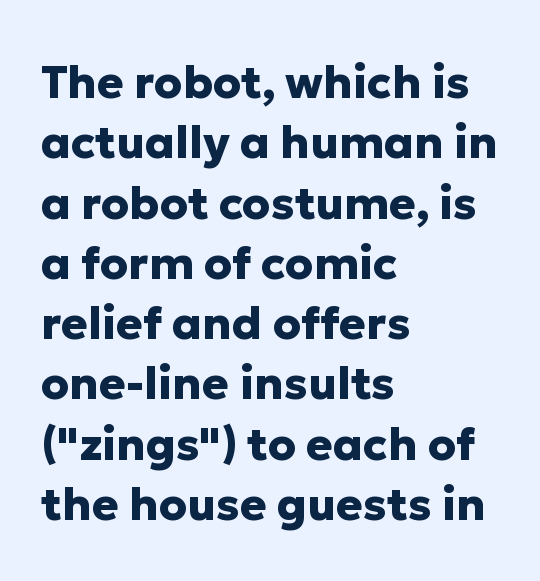
Q: Is the text bold? A: Yes.
Q: Is the text italic (slanted)? A: No, it is upright.
Q: Is the typeface a serif or a sans-serif typeface? A: Sans-serif.
Q: Is the text underlined? A: No.
Q: How is the paragraph aligned? A: Left-aligned.
Q: Is the spacing between letters normal or unusually wide? A: Normal.
Q: Is the spacing between lines tight, normal or loose? A: Normal.
Q: Width (condensed, normal, or wide)? A: Normal.
Q: Stroke contrast? A: Low.
Q: x-height? A: Medium.
Q: Monospaced? A: No.
